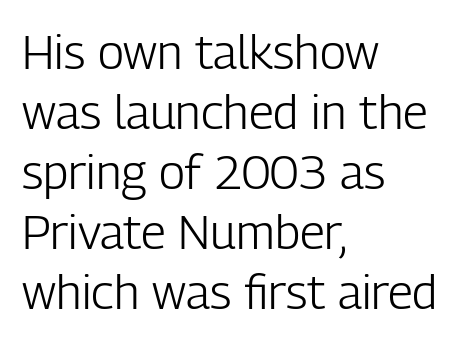
The characters are drawn with everyday or finer stroke widths. Letter spacing: default. Reading down the column, the eye jumps a familiar distance to each next line. Leftover space on each line is placed entirely after the last word. The characters display no serif detailing; their extremities are plain. Is there any slant? The stems are plumb.
